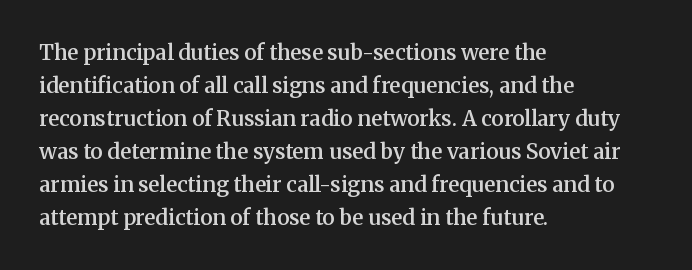
{"italic": "no", "bold": "semi", "underline": "no", "align": "left", "line_spacing": "normal", "line_spacing_ratio": 1.57, "letter_spacing": "normal", "letter_spacing_em": 0.0, "glyph_px": 21}
